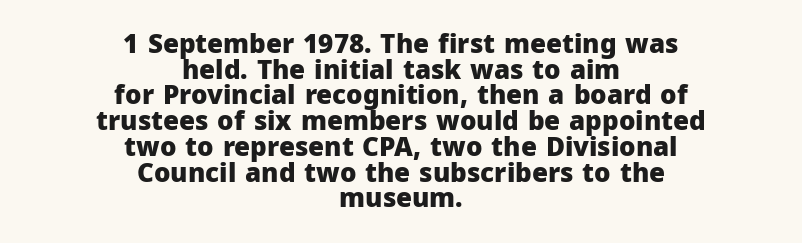
Q: Is the text bold? A: Yes.
Q: Is the text italic (slanted)? A: No, it is upright.
Q: Is the text underlined? A: No.
Q: How is the paragraph aligned? A: Centered.
Q: Is the spacing between letters normal or unusually wide? A: Normal.
Q: Is the spacing between lines tight, normal or loose? A: Tight.
